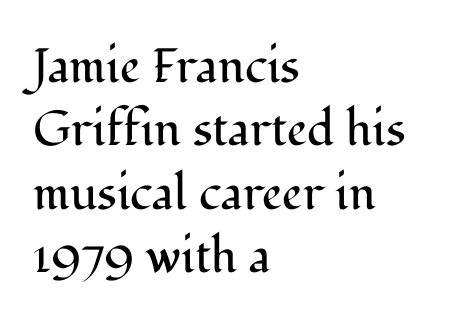
Q: Is the text bold? A: No.
Q: Is the text italic (slanted)? A: No, it is upright.
Q: Is the typeface a serif or a sans-serif typeface? A: Serif.
Q: Is the text underlined? A: No.
Q: How is the paragraph aligned? A: Left-aligned.
Q: Is the spacing between letters normal or unusually wide? A: Normal.
Q: Is the spacing between lines tight, normal or loose? A: Normal.
Q: Width (condensed, normal, or wide)? A: Normal.
Q: Stroke contrast? A: Medium.
Q: x-height? A: Medium.
Q: Monospaced? A: No.
